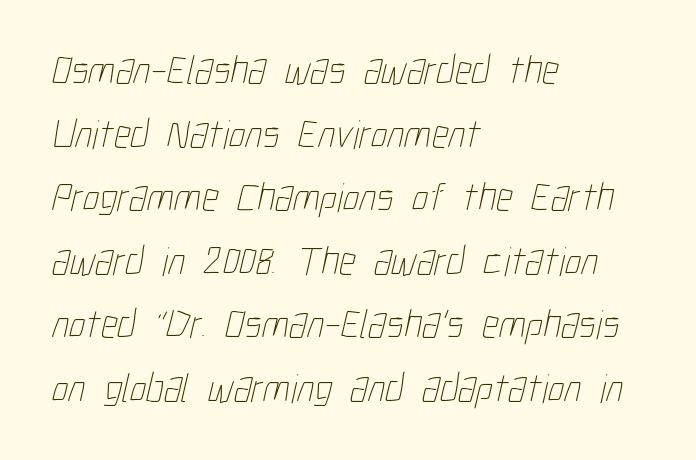
Spacing between characters is what you'd get straight out of the box. Underlining? Definitely not there. Leading: standard. Think of a printed novel: that variable character pitch is what you see here. Teacher's note: observe the even left margin — that is flush-left alignment.
